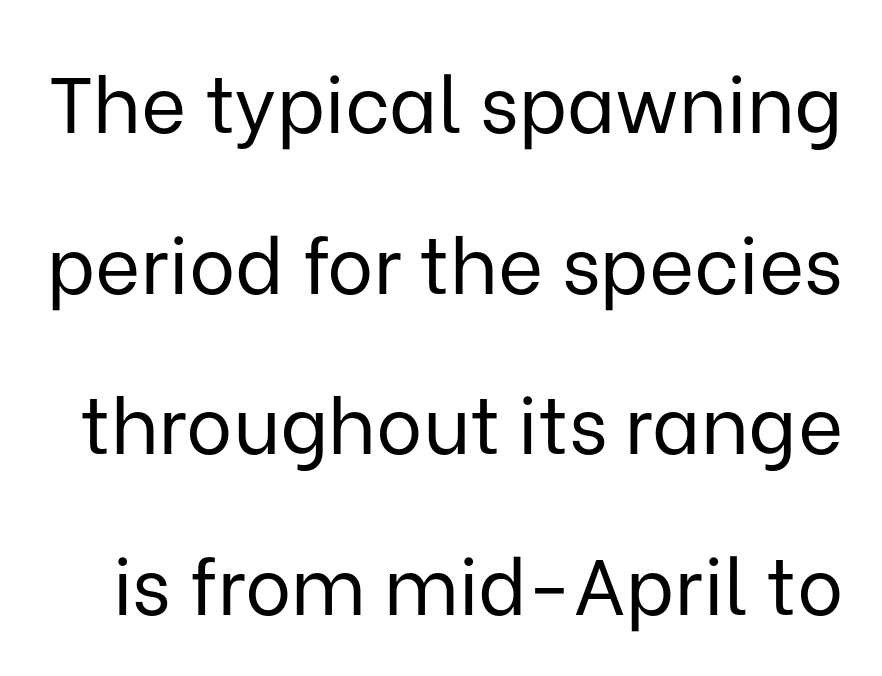
Q: Is the text bold? A: No.
Q: Is the text italic (slanted)? A: No, it is upright.
Q: Is the typeface a serif or a sans-serif typeface? A: Sans-serif.
Q: Is the text underlined? A: No.
Q: Is the spacing between letters normal or unusually wide? A: Normal.
Q: Is the spacing between lines tight, normal or loose? A: Loose.
Q: Width (condensed, normal, or wide)? A: Normal.
Q: Stroke contrast? A: Low.
Q: x-height? A: Medium.
Q: Monospaced? A: No.
